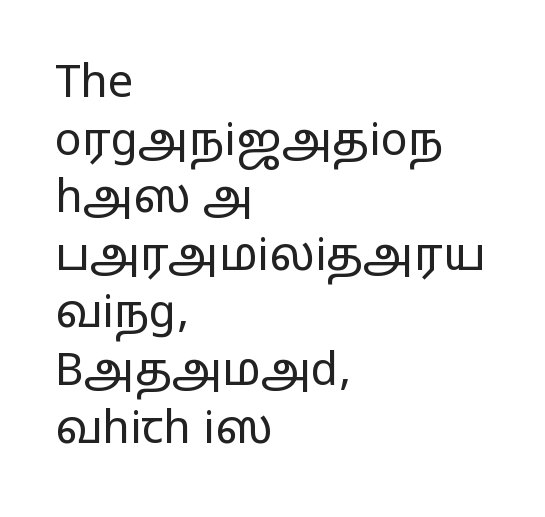
A typesetter would call this zero additional tracking. Underline: absent. The rendering uses natural spacing where letterforms have individual widths. In CSS terms this would be text-align: left. The rendering uses a moderate line-height, typical for paragraphs.
